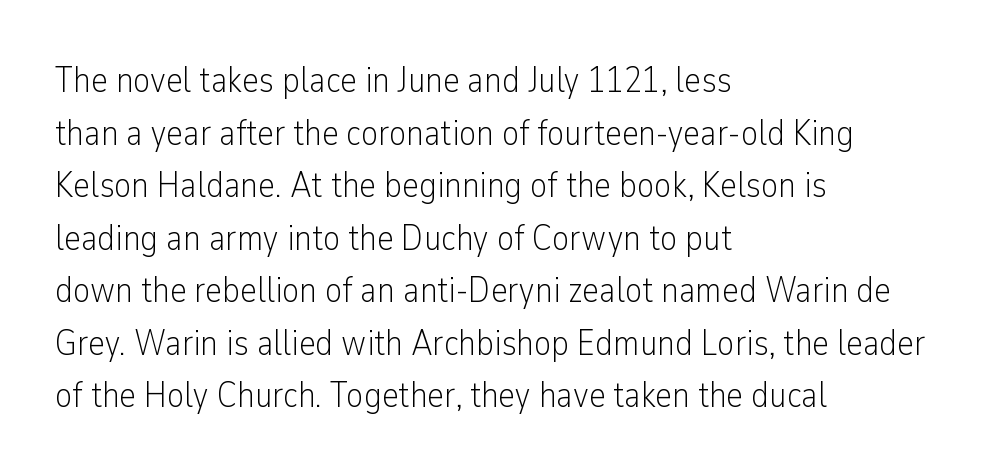
Typeset ragged right — the left edge is the straight one. Bare-footed words on every line. Looks like regular typesetting: each glyph gets only the width it needs. This sample uses plain, unmodified letter spacing. The line-height multiplier appears to be the usual default. Weight: in the light-to-regular range.
